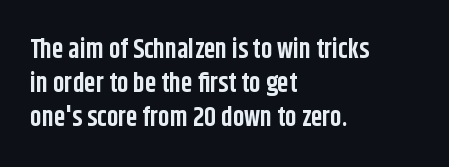
Q: Is the text bold? A: Yes.
Q: Is the text italic (slanted)? A: No, it is upright.
Q: Is the text underlined? A: No.
Q: How is the paragraph aligned? A: Left-aligned.
Q: Is the spacing between letters normal or unusually wide? A: Normal.
Q: Is the spacing between lines tight, normal or loose? A: Normal.
